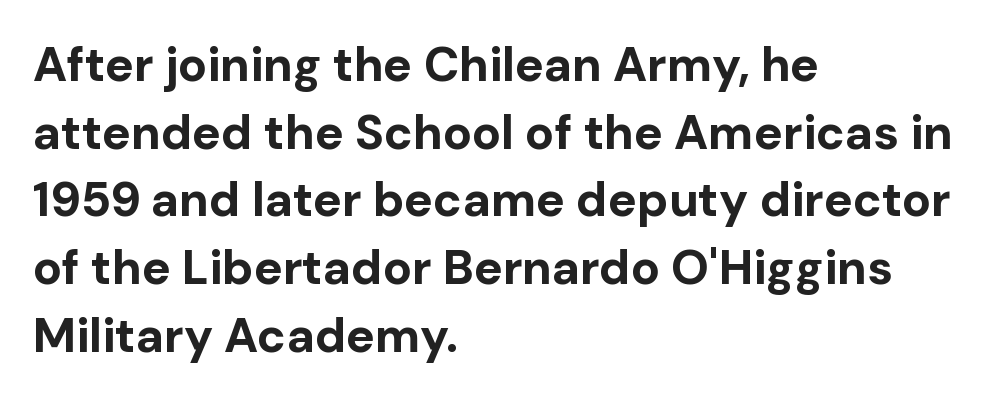
Stroke terminals: plain, sans-serif. Italic? Not at all — the glyphs are vertical. The passage shown is not underscored anywhere. The ragged edge is on the right, which tells us the setting is flush left. Interline gaps are of average width in this sample. A typesetter would call this proportional, since set widths differ per character.
